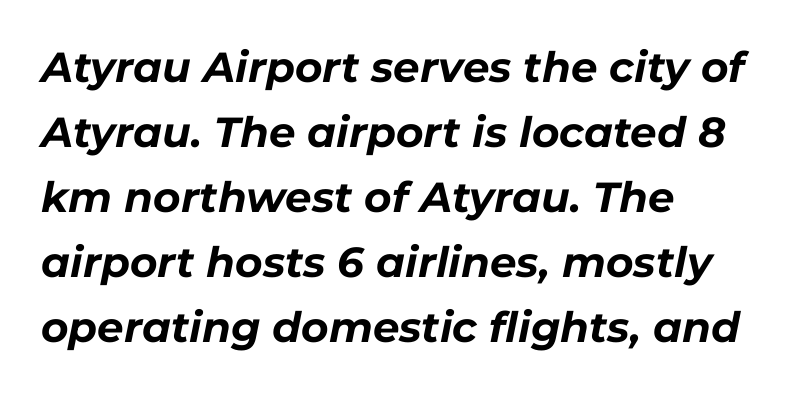
The image shows 42 px bold type, italic (leaning right); set left-aligned, normal line spacing (1.55x), normal letter spacing, not underlined; low stroke contrast and a medium x-height.
